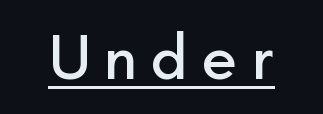
Each letter keeps its own natural width here, so spacing adapts to shape. The type sits square on the baseline with zero lean. This is sans-serif lettering, the kind often seen on screens and signage. Looks like someone drew a line under every word here.
